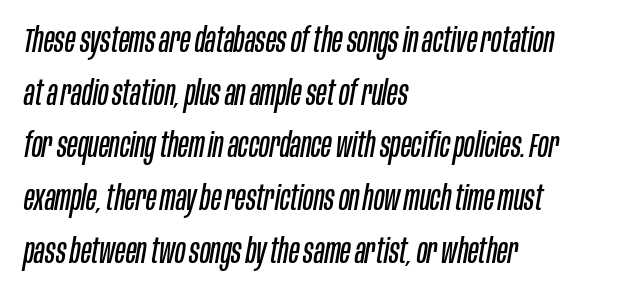
The image shows 34 px regular-weight, condensed type, italic (leaning right); set left-aligned, normal line spacing (1.55x), normal letter spacing, not underlined; low stroke contrast and a large x-height.
